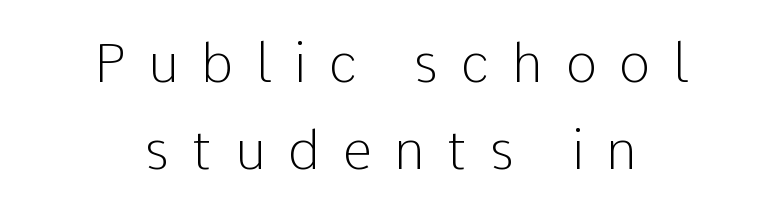
The image shows 53 px light sans-serif type, upright; set centered, normal line spacing (1.65x), unusually wide letter spacing (+0.43 em), not underlined; low stroke contrast and a medium x-height.
